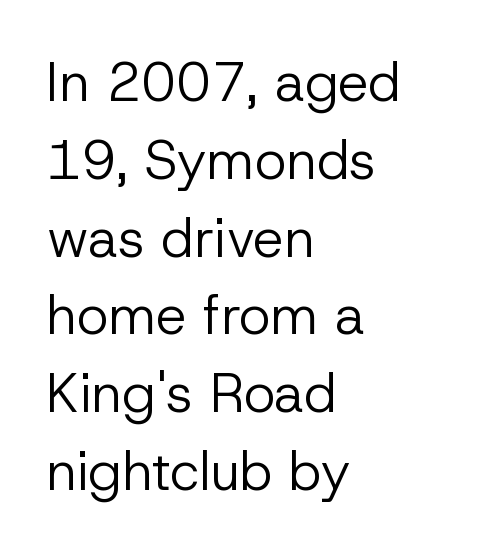
The image shows 54 px regular-weight sans-serif type, upright; set left-aligned, normal line spacing (1.44x), normal letter spacing, not underlined; low stroke contrast and a medium x-height.
